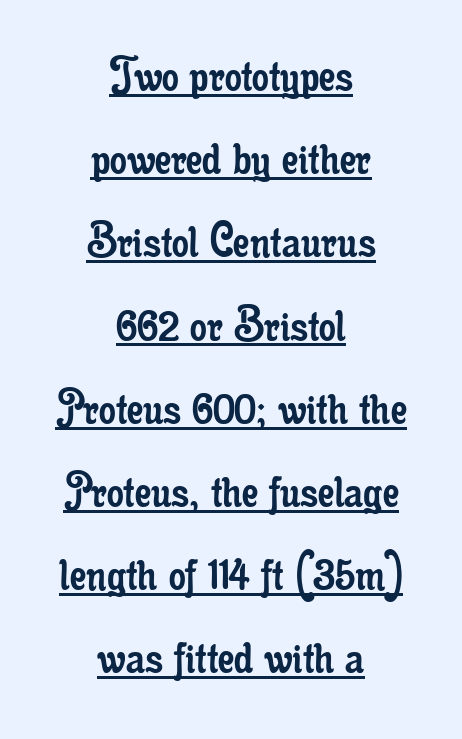
A baseline rule has been typeset under these characters. Compared with typical paragraphs, the rows here are spaced about the same. Ordinary non-slanted type is in use. Yep, those are serifs on the letters.
